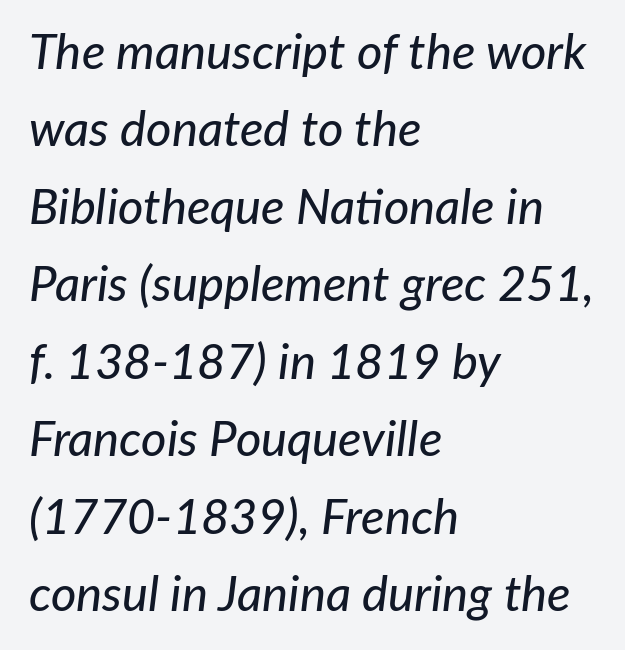
The image shows 49 px text type, italic (leaning right); set left-aligned, normal line spacing (1.58x), normal letter spacing, not underlined; low stroke contrast and a medium x-height.
